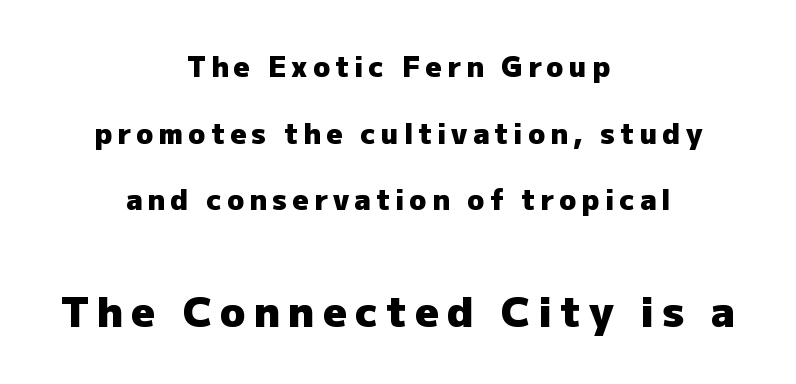
Q: Is the text bold? A: Yes.
Q: Is the text italic (slanted)? A: No, it is upright.
Q: Is the typeface a serif or a sans-serif typeface? A: Sans-serif.
Q: Is the text underlined? A: No.
Q: How is the paragraph aligned? A: Centered.
Q: Is the spacing between lines tight, normal or loose? A: Loose.
Q: Which block of text is set in a larger size, the first (top) or the second (bottom)? A: The second (bottom) one.
Q: Width (condensed, normal, or wide)? A: Normal.
Q: Stroke contrast? A: Low.
Q: x-height? A: Medium.
Q: Monospaced? A: No.
